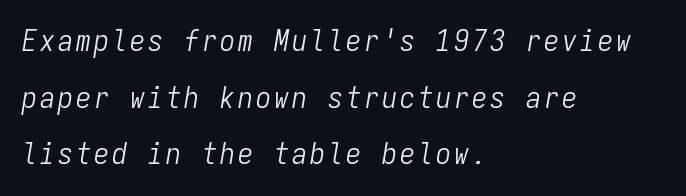
The image shows 30 px light, condensed type, italic (leaning right), monospaced; set left-aligned, line spacing 1.89x, not underlined; low stroke contrast and a medium x-height.
